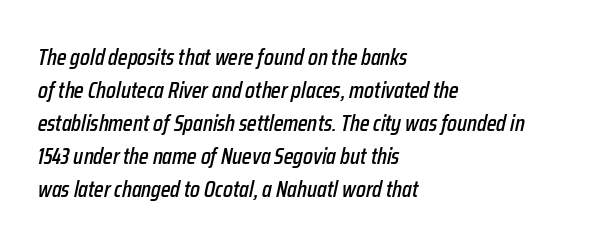
Compared with a centered layout, this one pins lines to the left instead. Honestly, the letter spacing is just normal — you wouldn't notice it. An italicized treatment has been applied to the whole sample. Whoever set this chose a conventional vertical rhythm. Check under the words: just untouched page.
